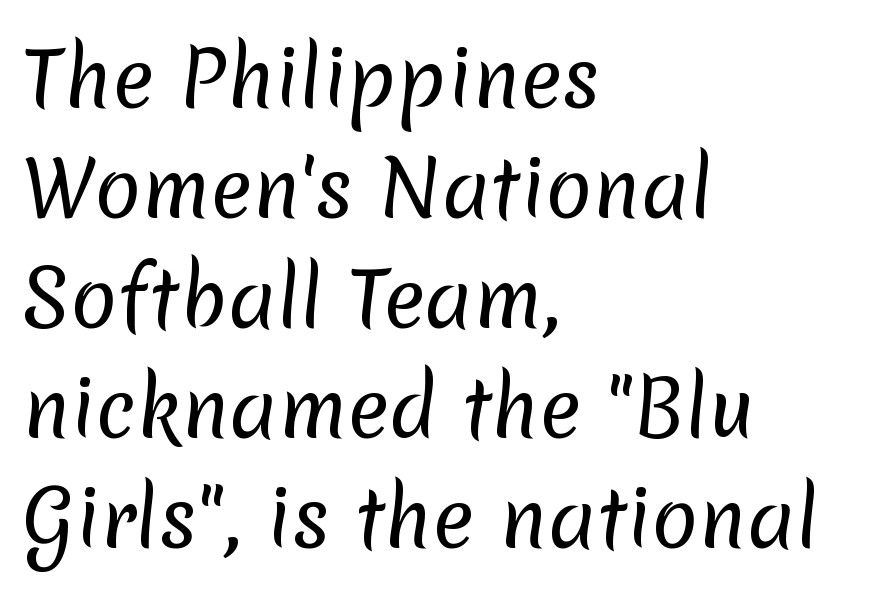
Descenders are the only things crossing below the line. The passage shown has conventional tracking throughout. Character widths vary here, with narrow letters taking less room than wide ones. Caption: face not bold, strokes unweighted. The compositor pushed each line to the left boundary.
